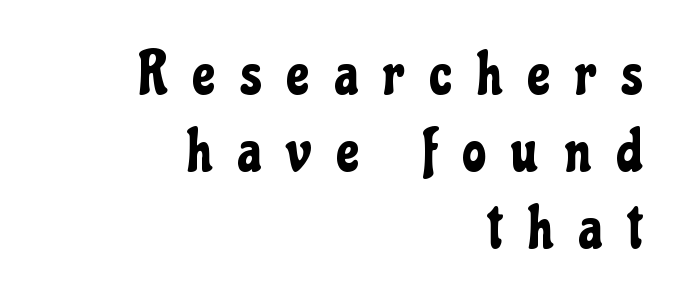
{"serif": "no", "italic": "no", "width": "condensed", "stroke_contrast": "low", "x_height": "medium", "monospaced": "no", "underline": "no", "align": "right", "line_spacing": "normal", "line_spacing_ratio": 1.28, "letter_spacing": "wide", "letter_spacing_em": 0.43, "glyph_px": 60}
